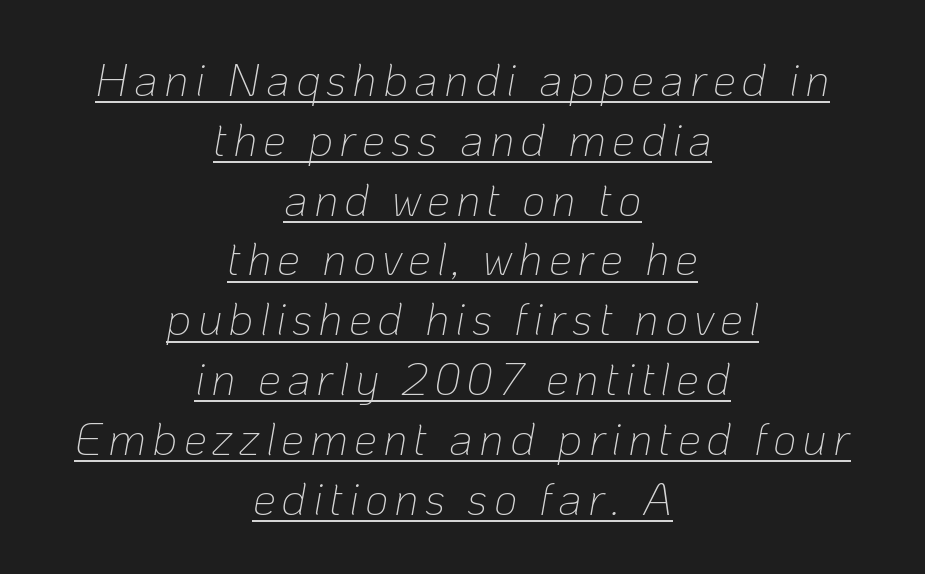
{"italic": "yes", "lean": "right", "slant_degrees": 10, "bold": "no", "weight": "thin", "width": "normal", "stroke_contrast": "low", "x_height": "medium", "monospaced": "no", "underline": "yes", "align": "center", "line_spacing": "normal", "line_spacing_ratio": 1.3, "glyph_px": 46}
